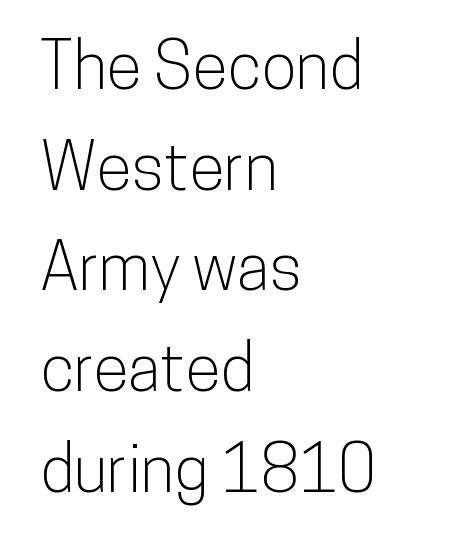
Q: Is the text italic (slanted)? A: No, it is upright.
Q: Is the typeface a serif or a sans-serif typeface? A: Sans-serif.
Q: Is the text underlined? A: No.
Q: How is the paragraph aligned? A: Left-aligned.
Q: Is the spacing between letters normal or unusually wide? A: Normal.
Q: Is the spacing between lines tight, normal or loose? A: Normal.
Q: Width (condensed, normal, or wide)? A: Condensed.
Q: Stroke contrast? A: Low.
Q: x-height? A: Medium.
Q: Monospaced? A: No.
